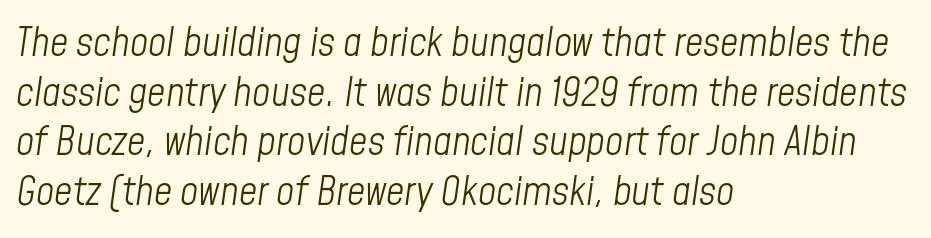
The image shows 40 px light, condensed type, italic (leaning right); set left-aligned, line spacing 1.24x, normal letter spacing, not underlined; low stroke contrast and a medium x-height.
